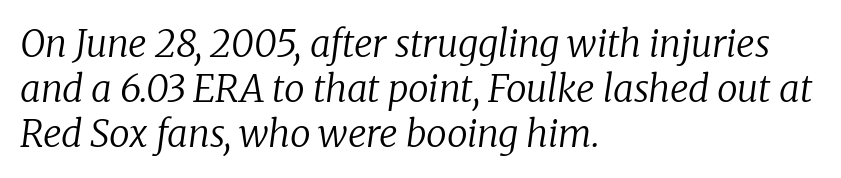
The image shows 37 px regular-weight serif type, italic (leaning right); set left-aligned, line spacing 1.21x, normal letter spacing, not underlined; low stroke contrast and a medium x-height.
